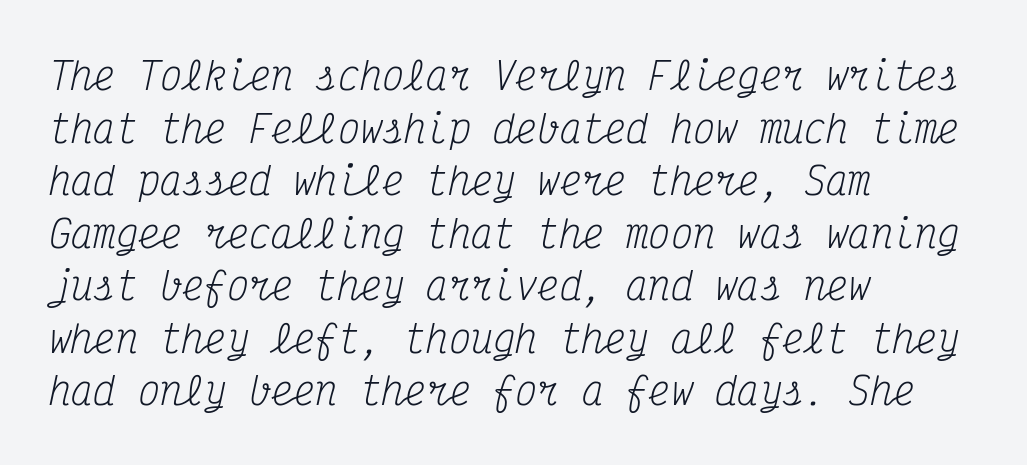
{"serif": "yes", "italic": "yes", "lean": "right", "slant_degrees": 12, "bold": "no", "weight": "regular", "width": "condensed", "stroke_contrast": "medium", "x_height": "medium", "monospaced": "yes", "underline": "no", "align": "left", "line_spacing": "normal", "line_spacing_ratio": 1.42, "letter_spacing": "normal", "letter_spacing_em": 0.0, "glyph_px": 37}
